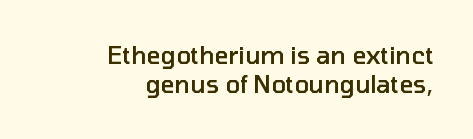
The image shows 24 px text type, upright; set right-aligned, line spacing 1.22x, normal letter spacing, not underlined.
